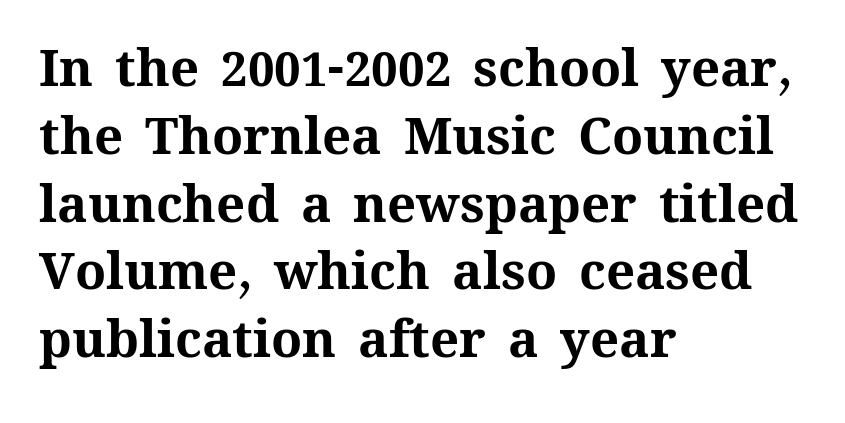
{"italic": "no", "bold": "yes", "weight": "bold", "width": "normal", "stroke_contrast": "medium", "x_height": "medium", "monospaced": "no", "underline": "no", "align": "left", "line_spacing": "normal", "line_spacing_ratio": 1.33, "letter_spacing": "normal", "letter_spacing_em": 0.0, "glyph_px": 51}
